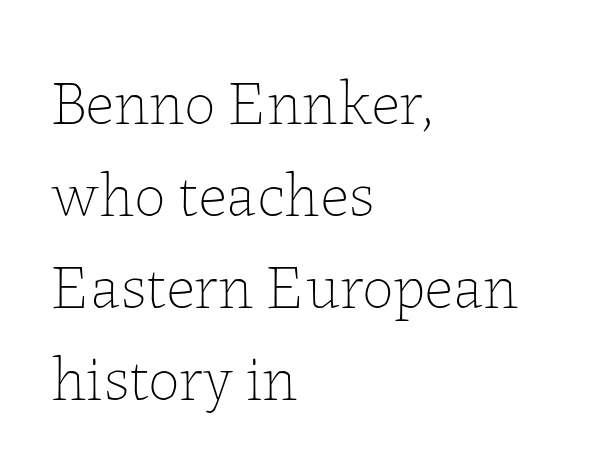
The typesetting does not lean heavy: it is not bold. Short note: letters normally spaced. The lines are quadded left. The typography opts for an upright posture over an oblique one.
